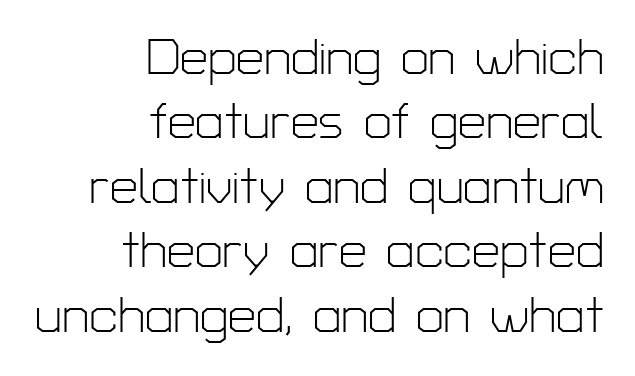
Q: Is the text bold? A: No.
Q: Is the text italic (slanted)? A: No, it is upright.
Q: Is the typeface a serif or a sans-serif typeface? A: Sans-serif.
Q: Is the text underlined? A: No.
Q: How is the paragraph aligned? A: Right-aligned.
Q: Is the spacing between letters normal or unusually wide? A: Normal.
Q: Is the spacing between lines tight, normal or loose? A: Normal.
Q: Width (condensed, normal, or wide)? A: Normal.
Q: Stroke contrast? A: Low.
Q: x-height? A: Medium.
Q: Monospaced? A: No.
